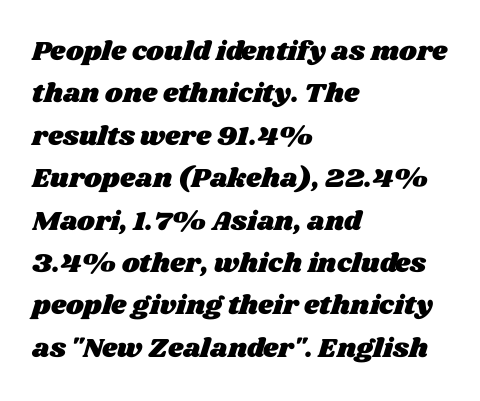
{"underline": "no", "align": "left", "line_spacing": "normal", "line_spacing_ratio": 1.57, "letter_spacing": "normal", "letter_spacing_em": 0.0, "glyph_px": 27}
